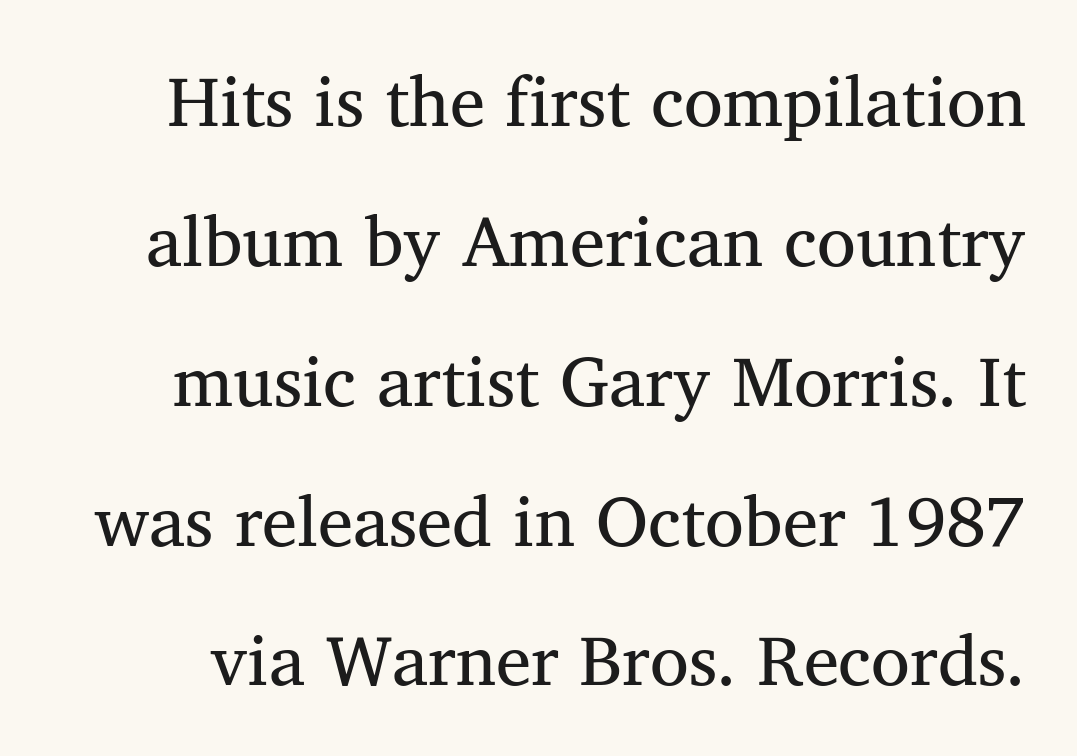
{"serif": "yes", "italic": "no", "bold": "no", "weight": "regular", "width": "normal", "stroke_contrast": "medium", "x_height": "medium", "monospaced": "no", "underline": "no", "line_spacing": "loose", "line_spacing_ratio": 1.97, "letter_spacing": "normal", "letter_spacing_em": 0.0, "glyph_px": 71}
